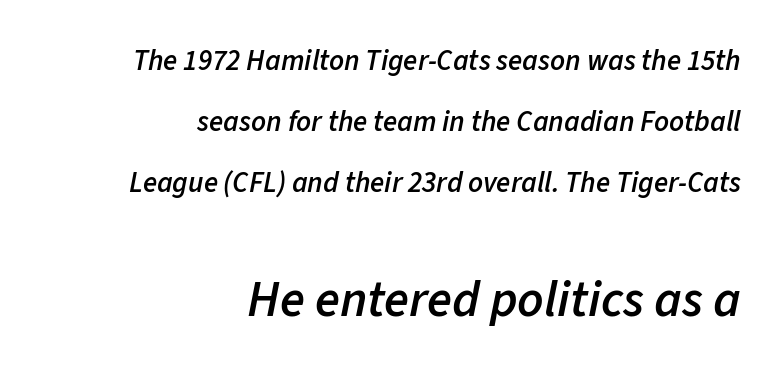
{"italic": "yes", "lean": "right", "slant_degrees": 11, "bold": "semi", "weight": "semibold", "width": "normal", "stroke_contrast": "low", "x_height": "medium", "monospaced": "no", "underline": "no", "align": "right", "line_spacing": "loose", "line_spacing_ratio": 2.1, "letter_spacing": "normal", "letter_spacing_em": 0.0, "larger_block": "second", "size_ratio": 1.76, "glyph_px": 51}
